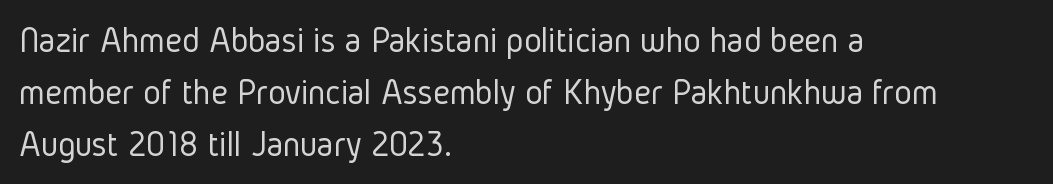
Q: Is the text bold? A: No.
Q: Is the text italic (slanted)? A: No, it is upright.
Q: Is the typeface a serif or a sans-serif typeface? A: Sans-serif.
Q: Is the text underlined? A: No.
Q: How is the paragraph aligned? A: Left-aligned.
Q: Is the spacing between letters normal or unusually wide? A: Normal.
Q: Is the spacing between lines tight, normal or loose? A: Normal.
Q: Width (condensed, normal, or wide)? A: Condensed.
Q: Stroke contrast? A: Low.
Q: x-height? A: Medium.
Q: Monospaced? A: No.
